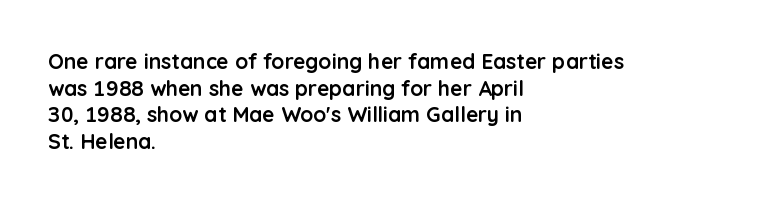
The image shows 21 px bold type, upright; set left-aligned, normal line spacing (1.27x), normal letter spacing, not underlined.
